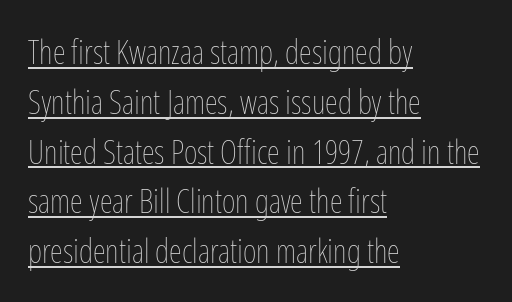
The image shows 33 px thin, condensed type, upright; set left-aligned, normal line spacing (1.51x), normal letter spacing, underlined; low stroke contrast and a medium x-height.
